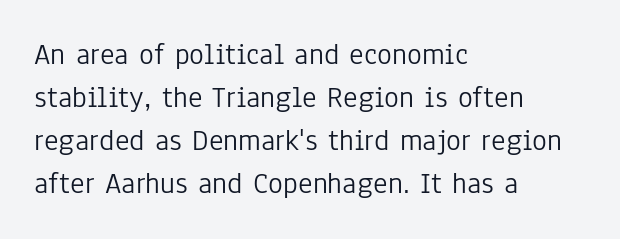
This rendering leaves character spacing at its baseline value. The paragraph has a hard left edge and a soft right edge. What's the leading like? Ordinary, nothing unusual. Each row of text sits above clean, open space. Every character sits straight up, as roman type does. Here the designer chose a conventional face with non-uniform glyph widths.
